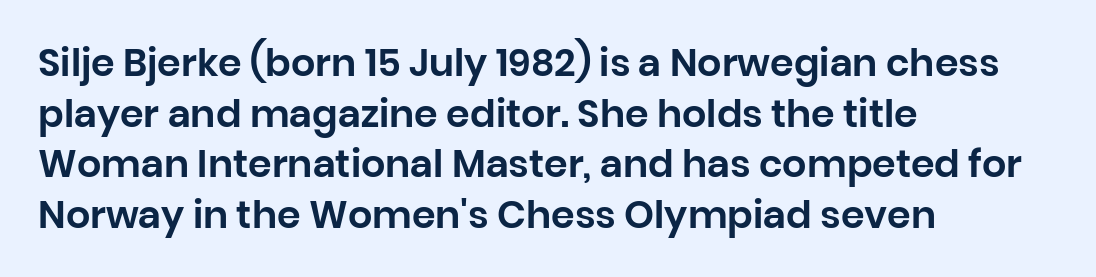
Q: Is the text italic (slanted)? A: No, it is upright.
Q: Is the typeface a serif or a sans-serif typeface? A: Sans-serif.
Q: Is the text underlined? A: No.
Q: How is the paragraph aligned? A: Left-aligned.
Q: Is the spacing between letters normal or unusually wide? A: Normal.
Q: Is the spacing between lines tight, normal or loose? A: Normal.
Q: Width (condensed, normal, or wide)? A: Normal.
Q: Stroke contrast? A: Low.
Q: x-height? A: Large.
Q: Monospaced? A: No.
